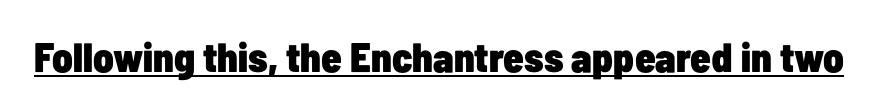
Regarding serifs, this sample does without them. Has an underline been added? It has. Weight: bold. The gaps between neighbouring characters are ordinary and unremarkable. The rendering uses natural spacing where letterforms have individual widths. No italicization has been applied; the sample stays upright.
